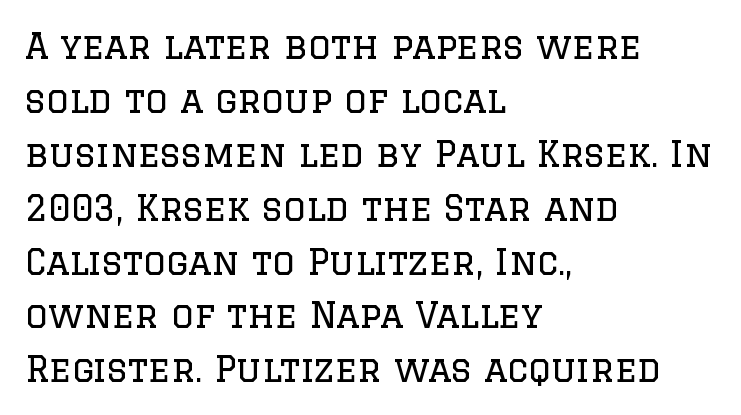
{"serif": "yes", "italic": "no", "bold": "no", "weight": "regular", "width": "normal", "stroke_contrast": "low", "x_height": "large", "monospaced": "no", "underline": "no", "align": "left", "line_spacing": "normal", "line_spacing_ratio": 1.54, "letter_spacing": "normal", "letter_spacing_em": 0.0, "glyph_px": 35}
